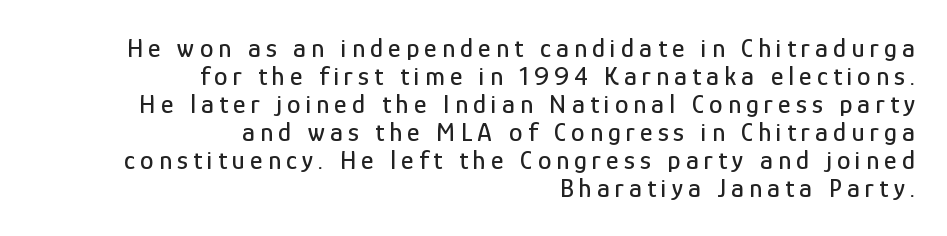
{"italic": "no", "underline": "no", "align": "right", "line_spacing": "tight", "line_spacing_ratio": 1.04, "glyph_px": 27}
